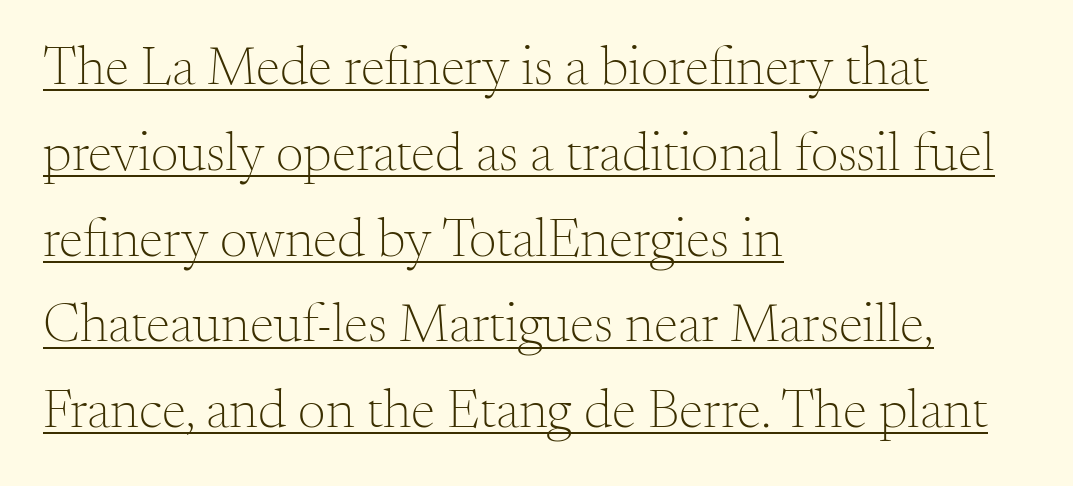
Q: Is the text bold? A: No.
Q: Is the text italic (slanted)? A: No, it is upright.
Q: Is the typeface a serif or a sans-serif typeface? A: Serif.
Q: Is the text underlined? A: Yes.
Q: How is the paragraph aligned? A: Left-aligned.
Q: Is the spacing between letters normal or unusually wide? A: Normal.
Q: Is the spacing between lines tight, normal or loose? A: Normal.
Q: Width (condensed, normal, or wide)? A: Normal.
Q: Stroke contrast? A: Medium.
Q: x-height? A: Small.
Q: Monospaced? A: No.
